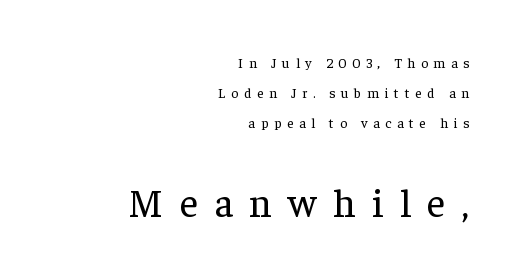
{"serif": "yes", "italic": "no", "bold": "no", "weight": "regular", "width": "normal", "stroke_contrast": "low", "x_height": "medium", "monospaced": "no", "underline": "no", "align": "right", "line_spacing": "loose", "line_spacing_ratio": 2.14, "letter_spacing": "wide", "letter_spacing_em": 0.4, "larger_block": "second", "size_ratio": 2.86, "glyph_px": 40}
